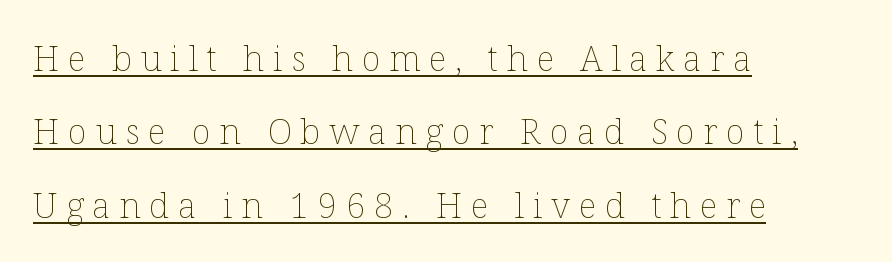
Unlike italic type, these characters show no tilt at all. Compared with a typical body face, this is equally light or lighter still. Is the block centered? No — it sits flush against the left margin. Does the leading feel generous? Absolutely, it's lavish.
